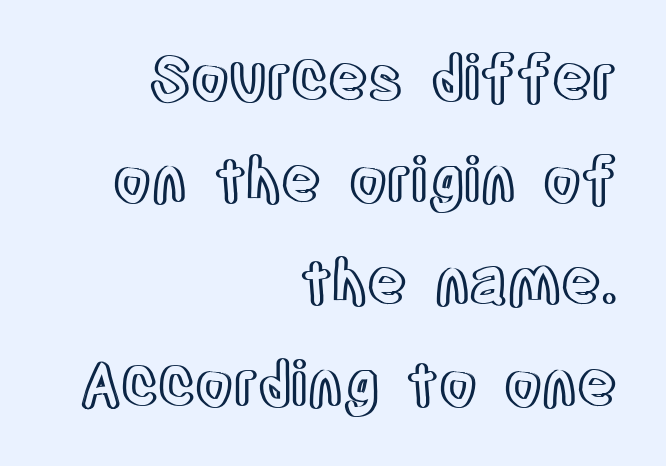
The strip under each line holds only bare page. The gaps between neighbouring characters are ordinary and unremarkable. Is the block centered? No — it sits flush against the right margin. If you drew a line through each stem, it would be perfectly vertical.
